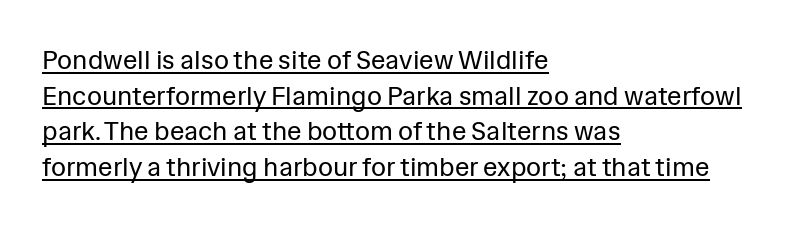
The type is set solid horizontally, with unmodified tracking. The line-height multiplier appears to be the usual default. Stroke thickness stays within the range of a standard reading face or lighter. The paragraph has a hard left edge and a soft right edge.
